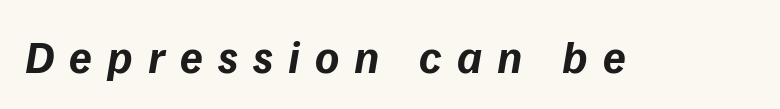
Q: Is the text bold? A: Yes.
Q: Is the typeface a serif or a sans-serif typeface? A: Sans-serif.
Q: Is the text underlined? A: No.
Q: Is the spacing between letters normal or unusually wide? A: Unusually wide.
Q: Width (condensed, normal, or wide)? A: Normal.
Q: Stroke contrast? A: Low.
Q: x-height? A: Medium.
Q: Monospaced? A: No.
